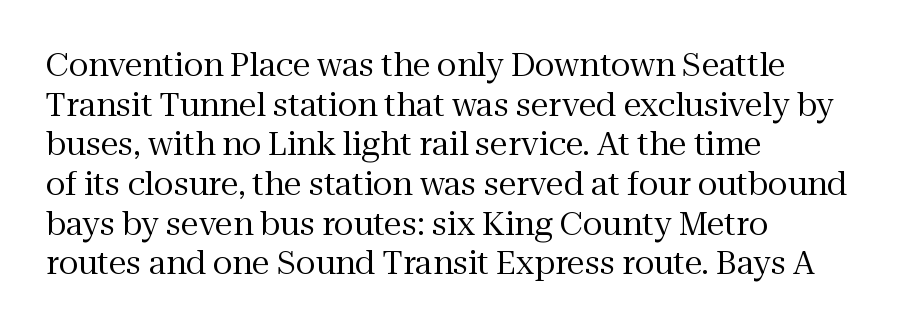
Typographically, this falls in the serif category. Quick note: not italic, upright. The foot of each line stays bare and open. Here the designer chose a conventional face with non-uniform glyph widths. Tracking value appears to be zero — textbook default spacing. Alignment: flush left.
